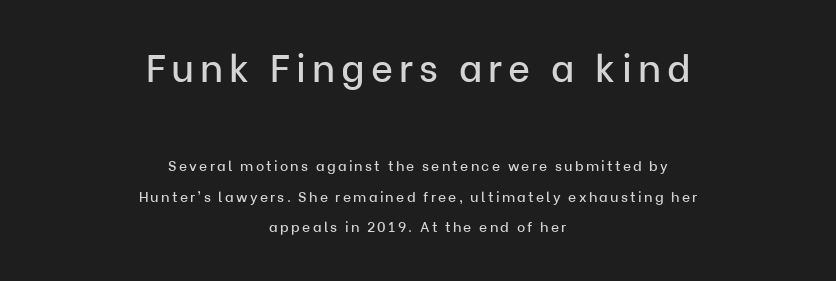
{"serif": "no", "italic": "no", "width": "normal", "stroke_contrast": "low", "x_height": "medium", "monospaced": "no", "underline": "no", "align": "center", "line_spacing": "loose", "line_spacing_ratio": 2.16, "larger_block": "first", "size_ratio": 2.71, "glyph_px": 38}
